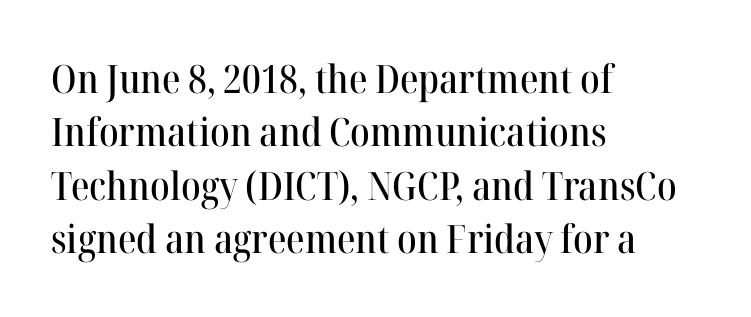
{"serif": "yes", "italic": "no", "width": "normal", "stroke_contrast": "high", "x_height": "medium", "monospaced": "no", "underline": "no", "align": "left", "line_spacing": "normal", "line_spacing_ratio": 1.37, "letter_spacing": "normal", "letter_spacing_em": 0.0, "glyph_px": 39}
